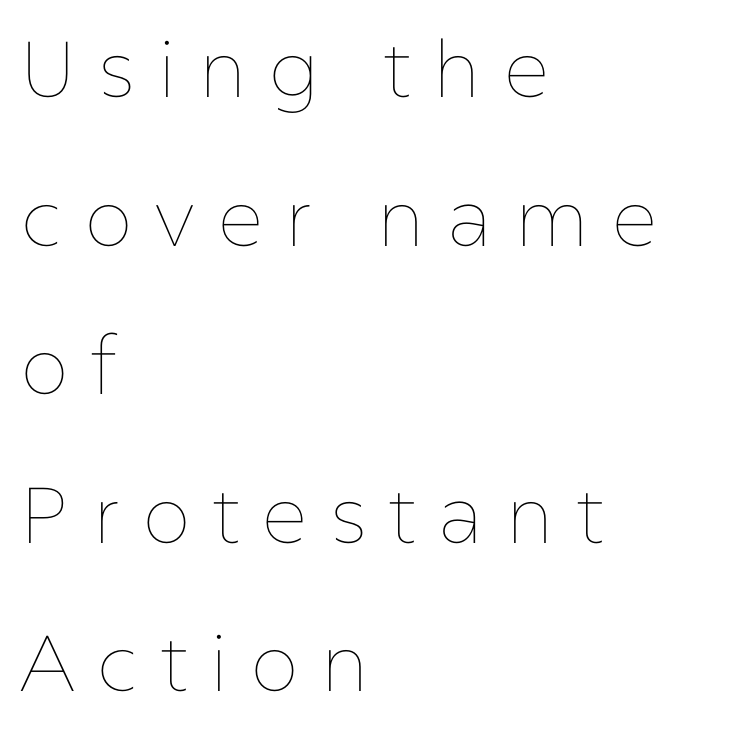
The letters advance in unequal steps, a hallmark of proportional type. The typeface has the unassuming heft of standard copy or less. The strip under each line holds only bare page. The tracking jumps out immediately: characters are airy and widely separated.
